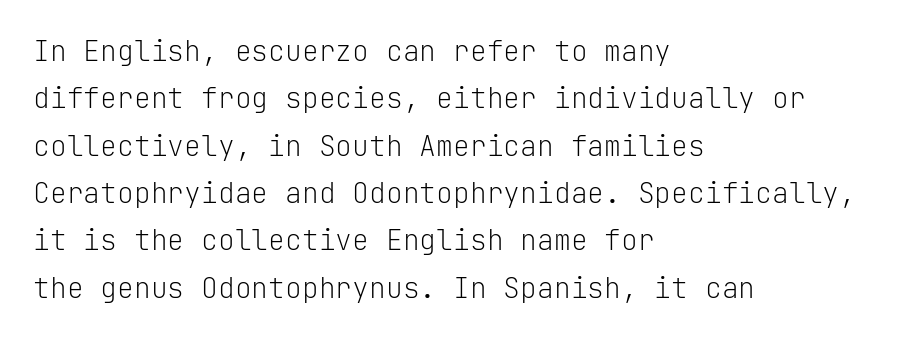
Nope, no serifs anywhere on these letters. The rag falls on the right side of this text block. These lines keep a tight, regular rhythm from letter to letter. The passage shown is not bold in any degree.
